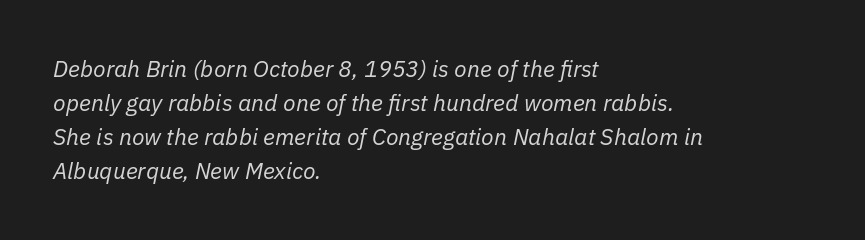
The image shows 23 px text type, italic (leaning right); set left-aligned, normal line spacing (1.48x), normal letter spacing, not underlined.
